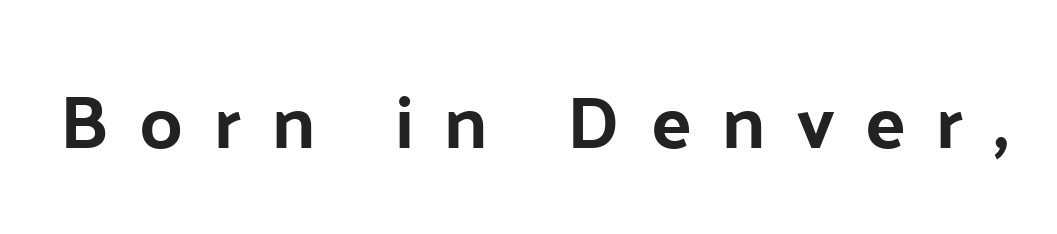
Q: Is the text bold? A: Yes.
Q: Is the text italic (slanted)? A: No, it is upright.
Q: Is the typeface a serif or a sans-serif typeface? A: Sans-serif.
Q: Is the text underlined? A: No.
Q: Is the spacing between letters normal or unusually wide? A: Unusually wide.
Q: Width (condensed, normal, or wide)? A: Normal.
Q: Stroke contrast? A: Low.
Q: x-height? A: Medium.
Q: Monospaced? A: No.
